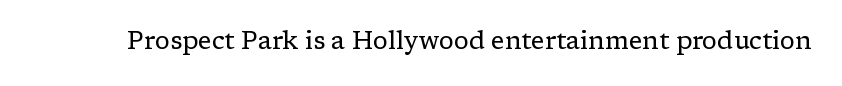
{"italic": "no", "bold": "no", "underline": "no", "letter_spacing": "normal", "letter_spacing_em": 0.0, "glyph_px": 25}
